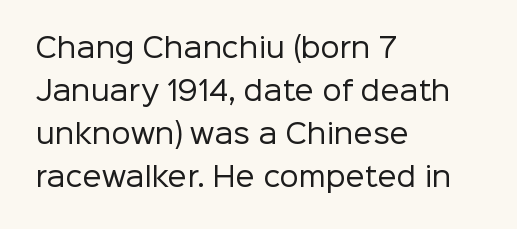
Line beginnings align vertically; line endings do not. Quick note: not italic, upright. No chunkiness to these letters — they're not bold. Default kerning and tracking; the words read as compact shapes.
